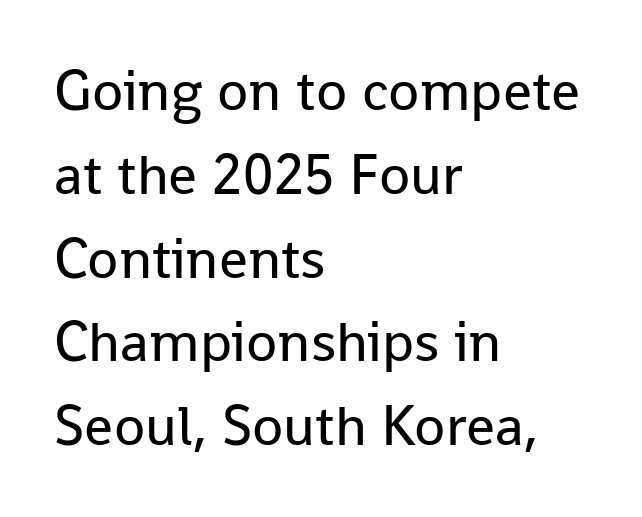
{"serif": "no", "italic": "no", "bold": "no", "weight": "regular", "width": "normal", "stroke_contrast": "low", "x_height": "medium", "monospaced": "no", "underline": "no", "align": "left", "line_spacing": "normal", "line_spacing_ratio": 1.47, "letter_spacing": "normal", "letter_spacing_em": 0.0, "glyph_px": 57}
